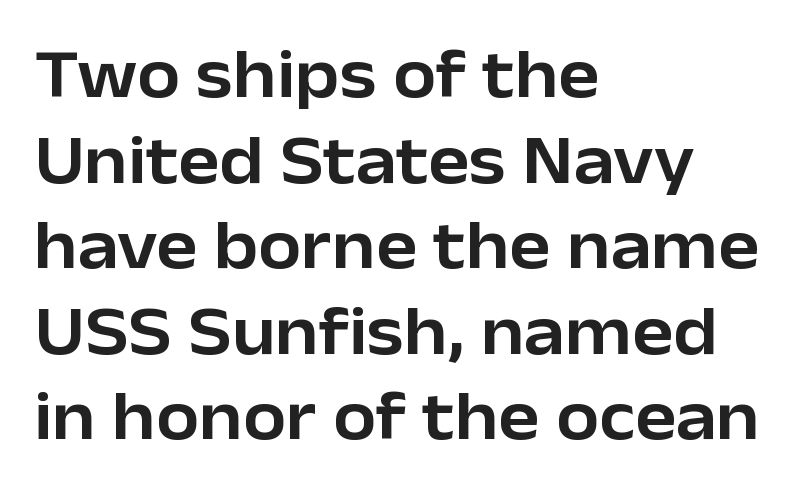
Spacing verdict: proportional, widths tailored to each character. The font family rendered here belongs to the sans-serif group. Leftover space on each line is placed entirely after the last word. Each word holds together tightly as a unit, with standard inter-letter gaps. No word sits above an underline. Notice how the stems are strictly vertical — no italics here.
